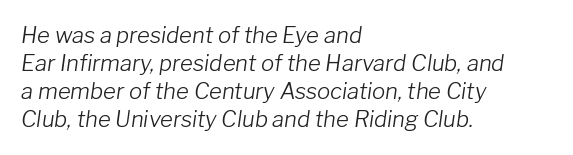
Q: Is the text bold? A: No.
Q: Is the text italic (slanted)? A: Yes, it leans right by about 8 degrees.
Q: Is the text underlined? A: No.
Q: How is the paragraph aligned? A: Left-aligned.
Q: Is the spacing between letters normal or unusually wide? A: Normal.
Q: Is the spacing between lines tight, normal or loose? A: Normal.
